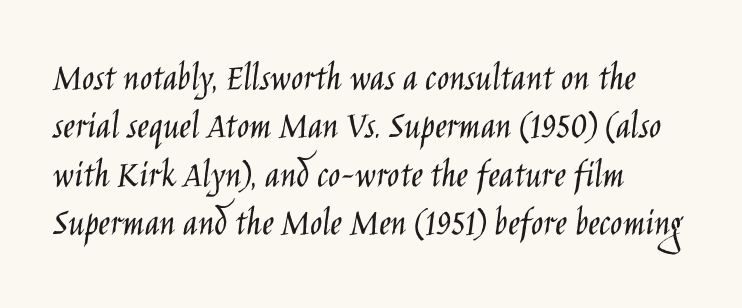
{"serif": "no", "bold": "no", "weight": "light", "width": "condensed", "stroke_contrast": "low", "x_height": "large", "monospaced": "no", "underline": "no", "align": "left", "line_spacing_ratio": 1.21, "letter_spacing": "normal", "letter_spacing_em": 0.0, "glyph_px": 40}
